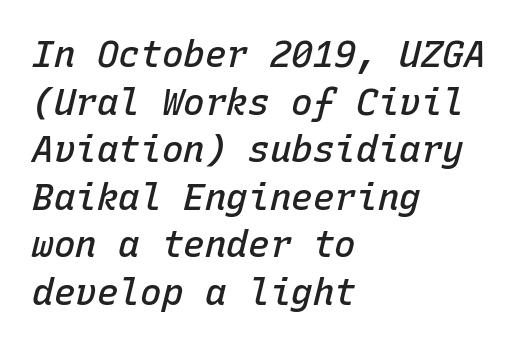
This is the in-between weight designers call semibold or demi. What stands out about the letter spacing? Nothing — it is the standard amount. Beneath every word, the page is bare. What's the leading like? Ordinary, nothing unusual. Leftover space on each line is placed entirely after the last word. Spacing verdict: monospaced, one width for all characters.
